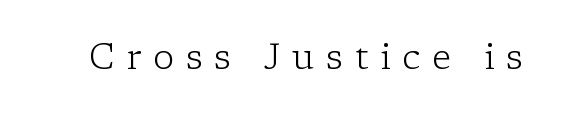
The image shows 35 px light serif type, upright; set unusually wide letter spacing (+0.34 em), not underlined; low stroke contrast and a medium x-height.
